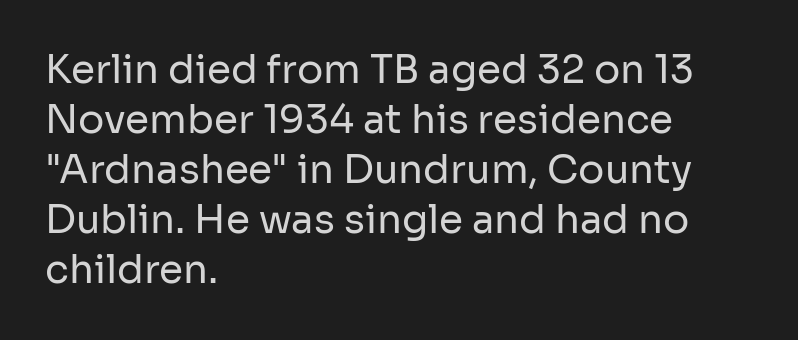
The image shows 39 px regular-weight sans-serif type, upright; set left-aligned, normal line spacing (1.28x), normal letter spacing, not underlined; low stroke contrast and a medium x-height.
